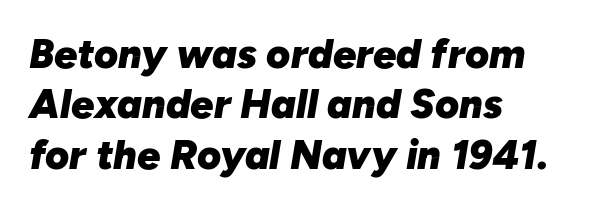
The image shows 41 px heavy type, italic (leaning right); set left-aligned, line spacing 1.23x, normal letter spacing, not underlined; low stroke contrast and a medium x-height.
